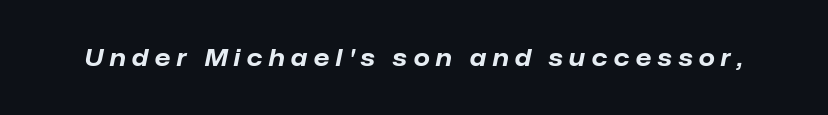
The lettering tilts uniformly, giving the passage an italic look. Loose tracking; the words dissolve into strings of separated letters. Strokes here are thick enough to call this a true bold. Quick note: underline off.
